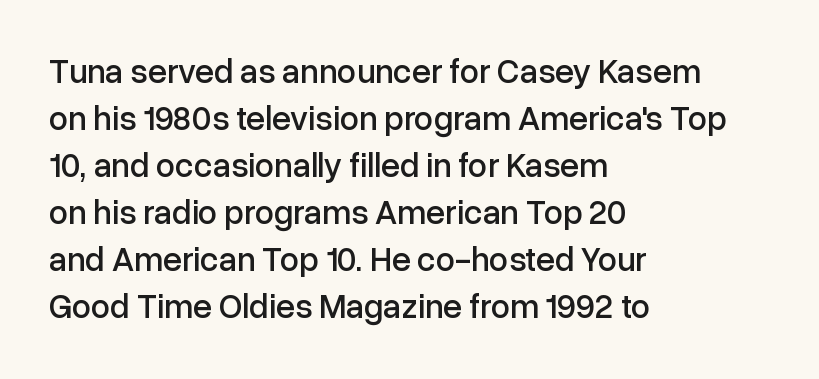
The image shows 34 px sans-serif type, upright; set left-aligned, normal line spacing (1.38x), normal letter spacing, not underlined; low stroke contrast and a medium x-height.
